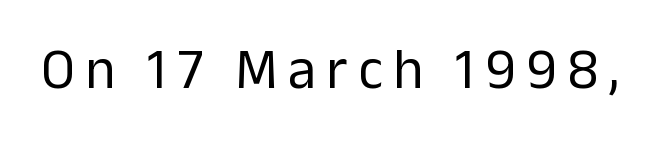
The image shows 57 px regular-weight sans-serif type, upright; set not underlined; low stroke contrast and a medium x-height.
